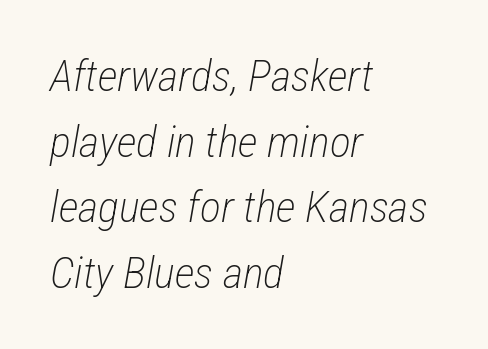
Q: Is the text bold? A: No.
Q: Is the text italic (slanted)? A: Yes, it leans right by about 12 degrees.
Q: Is the text underlined? A: No.
Q: How is the paragraph aligned? A: Left-aligned.
Q: Is the spacing between letters normal or unusually wide? A: Normal.
Q: Is the spacing between lines tight, normal or loose? A: Normal.
Q: Width (condensed, normal, or wide)? A: Condensed.
Q: Stroke contrast? A: Low.
Q: x-height? A: Medium.
Q: Monospaced? A: No.
